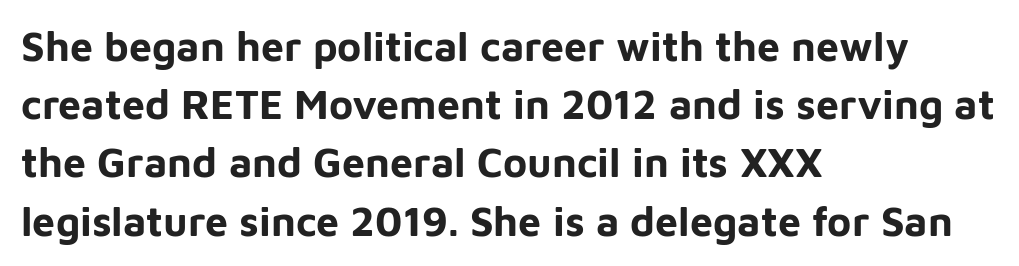
Quick note: underline off. Teacher's note: observe the even left margin — that is flush-left alignment. The sample has been set heavy, in full bold. The font family rendered here belongs to the sans-serif group.
